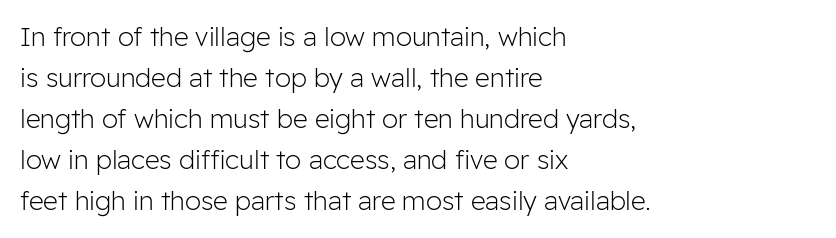
Q: Is the text bold? A: No.
Q: Is the text italic (slanted)? A: No, it is upright.
Q: Is the text underlined? A: No.
Q: How is the paragraph aligned? A: Left-aligned.
Q: Is the spacing between letters normal or unusually wide? A: Normal.
Q: Is the spacing between lines tight, normal or loose? A: Normal.
